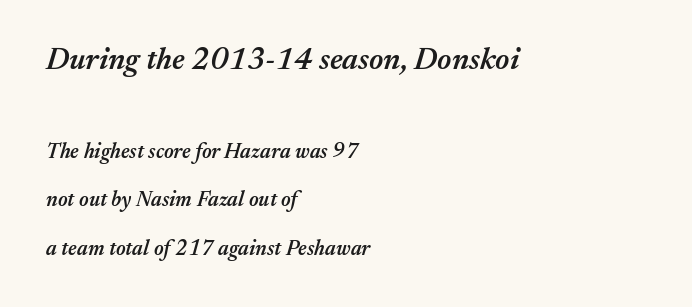
{"italic": "yes", "lean": "right", "slant_degrees": 17, "bold": "semi", "weight": "semibold", "width": "normal", "stroke_contrast": "medium", "x_height": "medium", "monospaced": "no", "underline": "no", "align": "left", "line_spacing": "loose", "line_spacing_ratio": 2.3, "letter_spacing": "normal", "letter_spacing_em": 0.0, "larger_block": "first", "size_ratio": 1.48, "glyph_px": 31}
